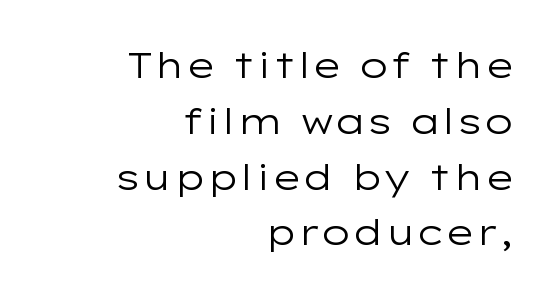
The image shows 36 px regular-weight, wide sans-serif type, upright; set right-aligned, normal line spacing (1.55x), normal letter spacing, not underlined; low stroke contrast and a medium x-height.
